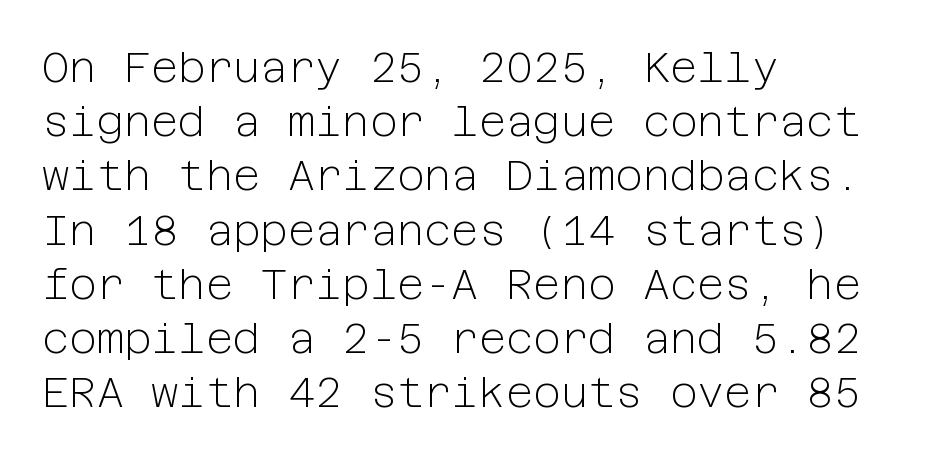
Rule under the text: the space is simply empty. Ink coverage per letter is moderate at most. The passage shown has conventional tracking throughout. Look at the bottom of the vertical strokes: they stop flat, with no serifs.
